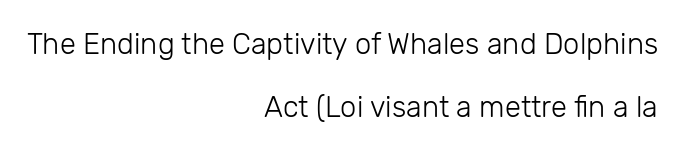
Q: Is the text bold? A: No.
Q: Is the text italic (slanted)? A: No, it is upright.
Q: Is the typeface a serif or a sans-serif typeface? A: Sans-serif.
Q: Is the text underlined? A: No.
Q: How is the paragraph aligned? A: Right-aligned.
Q: Is the spacing between letters normal or unusually wide? A: Normal.
Q: Is the spacing between lines tight, normal or loose? A: Loose.
Q: Width (condensed, normal, or wide)? A: Normal.
Q: Stroke contrast? A: Low.
Q: x-height? A: Medium.
Q: Monospaced? A: No.
